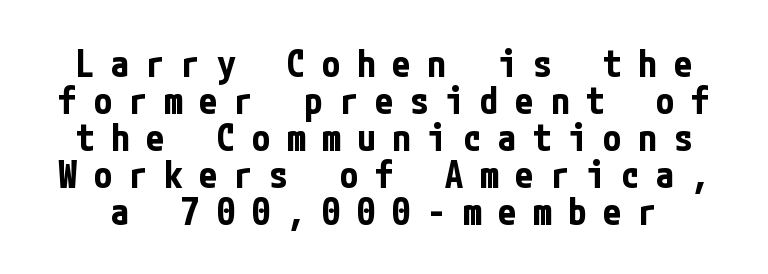
{"serif": "no", "italic": "no", "bold": "yes", "weight": "bold", "width": "condensed", "stroke_contrast": "low", "x_height": "medium", "underline": "no", "line_spacing": "tight", "line_spacing_ratio": 1.0, "letter_spacing": "wide", "letter_spacing_em": 0.45, "glyph_px": 37}
